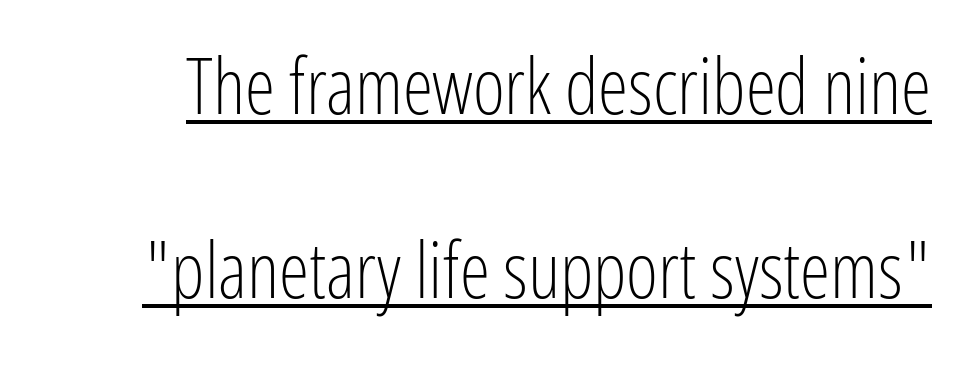
{"serif": "no", "italic": "no", "bold": "no", "weight": "light", "width": "condensed", "stroke_contrast": "low", "x_height": "medium", "monospaced": "no", "underline": "yes", "line_spacing": "loose", "line_spacing_ratio": 2.39, "letter_spacing": "normal", "letter_spacing_em": 0.0, "glyph_px": 77}
